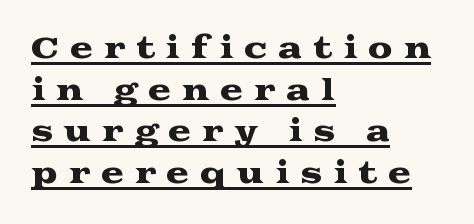
Which margin do the lines hug? The left one — the right edge is uneven. Small tapered or slab feet sit at the stroke ends, so this counts as serif. Compared with undecorated copy, this sample adds a rule below the words. You could not count columns in this text — the font is proportionally spaced.
